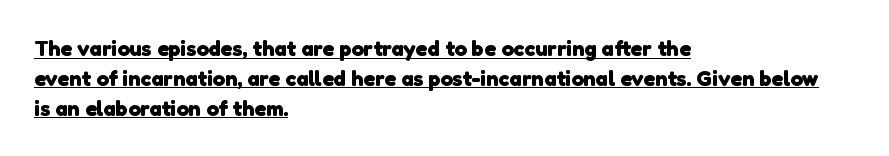
Q: Is the text bold? A: Yes.
Q: Is the text underlined? A: Yes.
Q: How is the paragraph aligned? A: Left-aligned.
Q: Is the spacing between letters normal or unusually wide? A: Normal.
Q: Is the spacing between lines tight, normal or loose? A: Normal.
